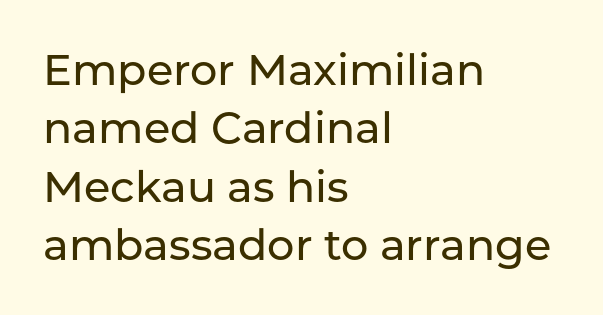
Q: Is the text italic (slanted)? A: No, it is upright.
Q: Is the typeface a serif or a sans-serif typeface? A: Sans-serif.
Q: Is the text underlined? A: No.
Q: How is the paragraph aligned? A: Left-aligned.
Q: Is the spacing between letters normal or unusually wide? A: Normal.
Q: Is the spacing between lines tight, normal or loose? A: Normal.
Q: Width (condensed, normal, or wide)? A: Normal.
Q: Stroke contrast? A: Low.
Q: x-height? A: Medium.
Q: Monospaced? A: No.
